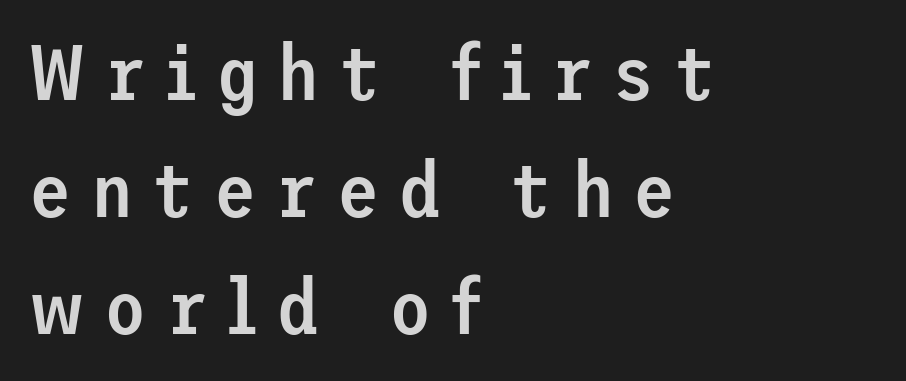
Is this a sans? Yes — the strokes have no serifs. Descender tails drop into unmarked territory. Whoever set this chose a conventional vertical rhythm. The sample has been set in demibold, a notch under bold.
